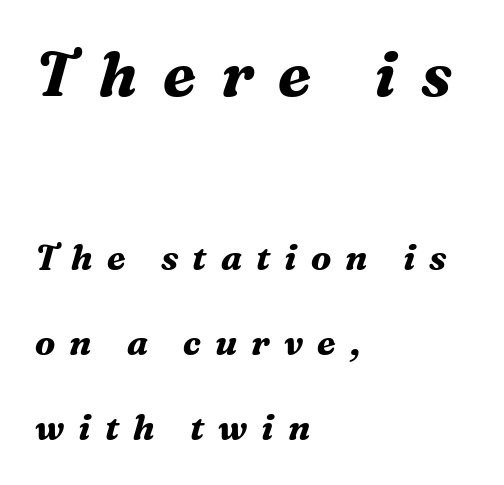
The image shows 62 px bold serif type, italic (leaning right); set left-aligned, loose line spacing (2.43x), unusually wide letter spacing (+0.4 em), not underlined; the first (top) block is 1.77x larger; medium stroke contrast and a medium x-height.
